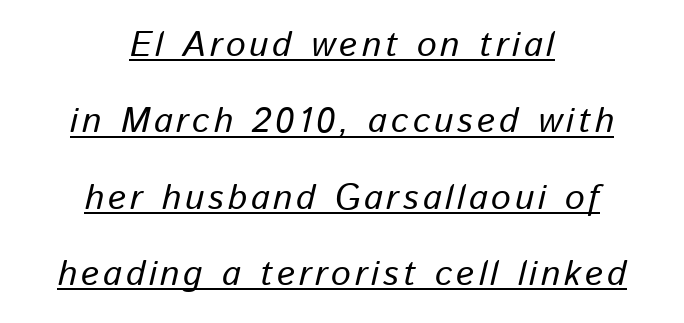
Q: Is the text italic (slanted)? A: Yes, it leans right by about 13 degrees.
Q: Is the text underlined? A: Yes.
Q: How is the paragraph aligned? A: Centered.
Q: Is the spacing between lines tight, normal or loose? A: Loose.
Q: Width (condensed, normal, or wide)? A: Normal.
Q: Stroke contrast? A: Low.
Q: x-height? A: Medium.
Q: Monospaced? A: No.
